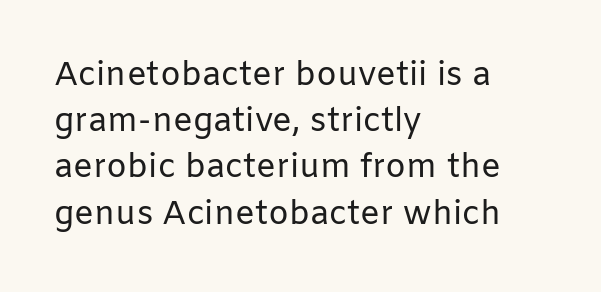
The image shows 33 px regular-weight sans-serif type, upright; set left-aligned, normal line spacing (1.4x), normal letter spacing, not underlined; low stroke contrast and a medium x-height.
